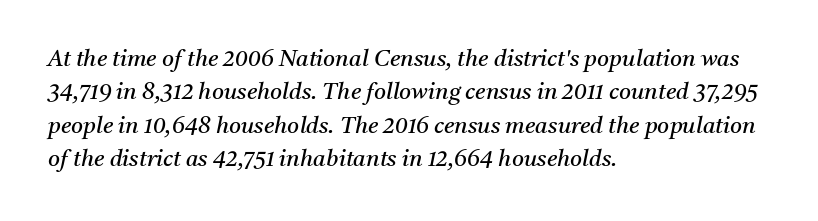
Q: Is the text bold? A: No.
Q: Is the text italic (slanted)? A: Yes, it leans right by about 11 degrees.
Q: Is the text underlined? A: No.
Q: How is the paragraph aligned? A: Left-aligned.
Q: Is the spacing between letters normal or unusually wide? A: Normal.
Q: Is the spacing between lines tight, normal or loose? A: Normal.
